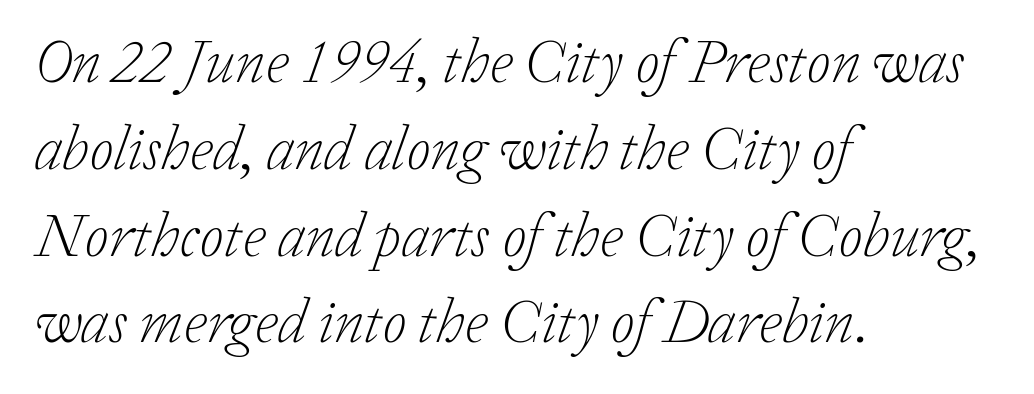
Q: Is the text bold? A: No.
Q: Is the text italic (slanted)? A: Yes, it leans right by about 20 degrees.
Q: Is the typeface a serif or a sans-serif typeface? A: Serif.
Q: Is the text underlined? A: No.
Q: How is the paragraph aligned? A: Left-aligned.
Q: Is the spacing between letters normal or unusually wide? A: Normal.
Q: Is the spacing between lines tight, normal or loose? A: Normal.
Q: Width (condensed, normal, or wide)? A: Normal.
Q: Stroke contrast? A: Low.
Q: x-height? A: Medium.
Q: Monospaced? A: No.
